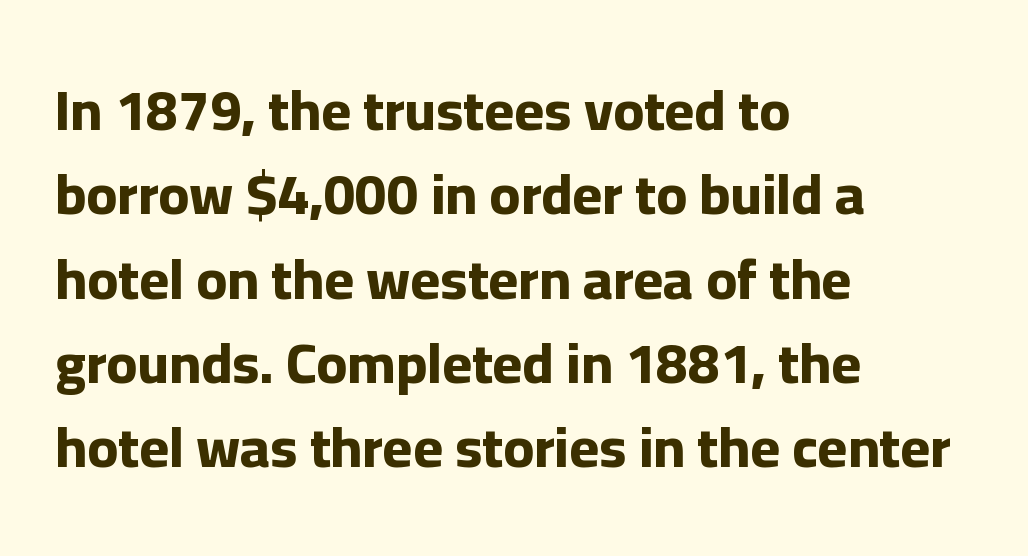
{"serif": "no", "italic": "no", "bold": "yes", "weight": "bold", "width": "normal", "stroke_contrast": "low", "x_height": "medium", "monospaced": "no", "underline": "no", "align": "left", "line_spacing": "normal", "line_spacing_ratio": 1.48, "letter_spacing": "normal", "letter_spacing_em": 0.0, "glyph_px": 57}
